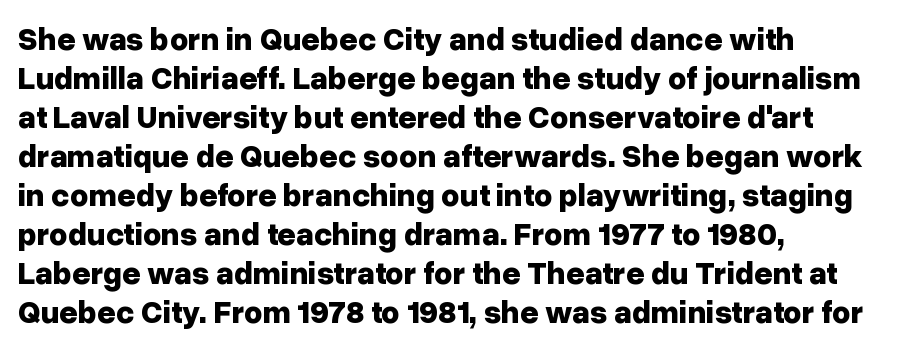
Casual observation: everything's shoved over to the left. Looks like regular typesetting: each glyph gets only the width it needs. Typographically, this falls in the sans-serif category. This is heavy type, rendered in bold. Every stem runs plumb, perpendicular to the baseline. Glance below the letters and you will spot only blank space.
